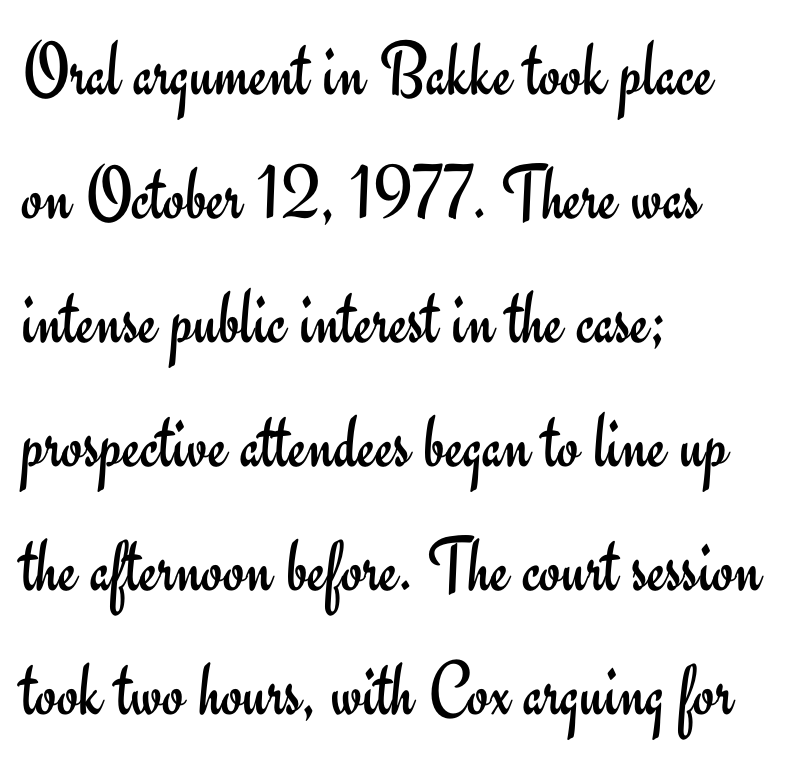
Q: Is the text bold? A: No.
Q: Is the text italic (slanted)? A: Yes.
Q: Is the typeface a serif or a sans-serif typeface? A: Sans-serif.
Q: Is the text underlined? A: No.
Q: How is the paragraph aligned? A: Left-aligned.
Q: Is the spacing between letters normal or unusually wide? A: Normal.
Q: Is the spacing between lines tight, normal or loose? A: Normal.
Q: Width (condensed, normal, or wide)? A: Normal.
Q: Stroke contrast? A: Low.
Q: x-height? A: Small.
Q: Monospaced? A: No.
